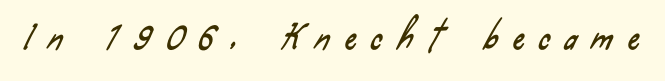
{"serif": "no", "width": "condensed", "stroke_contrast": "low", "x_height": "small", "monospaced": "no", "underline": "no", "letter_spacing": "wide", "letter_spacing_em": 0.49, "glyph_px": 32}
